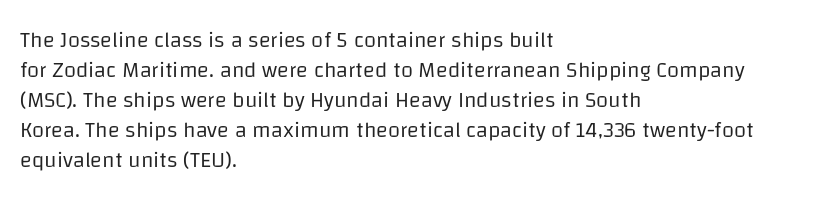
The image shows 22 px text type, upright; set left-aligned, normal line spacing (1.36x), normal letter spacing, not underlined.
